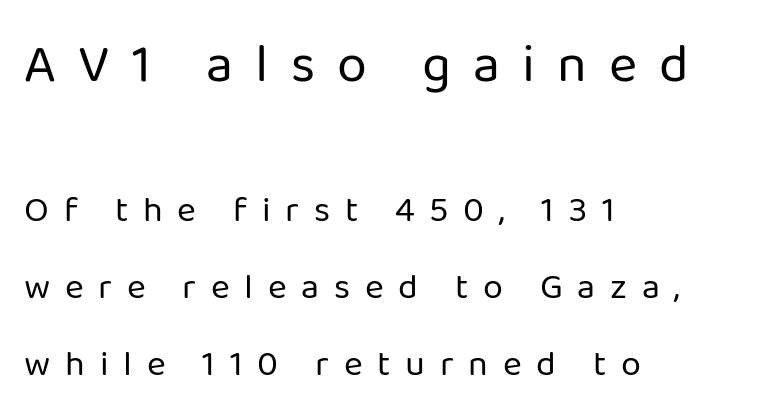
Q: Is the text bold? A: No.
Q: Is the text italic (slanted)? A: No, it is upright.
Q: Is the typeface a serif or a sans-serif typeface? A: Sans-serif.
Q: Is the text underlined? A: No.
Q: How is the paragraph aligned? A: Left-aligned.
Q: Is the spacing between letters normal or unusually wide? A: Unusually wide.
Q: Is the spacing between lines tight, normal or loose? A: Loose.
Q: Which block of text is set in a larger size, the first (top) or the second (bottom)? A: The first (top) one.
Q: Width (condensed, normal, or wide)? A: Normal.
Q: Stroke contrast? A: Low.
Q: x-height? A: Medium.
Q: Monospaced? A: No.
